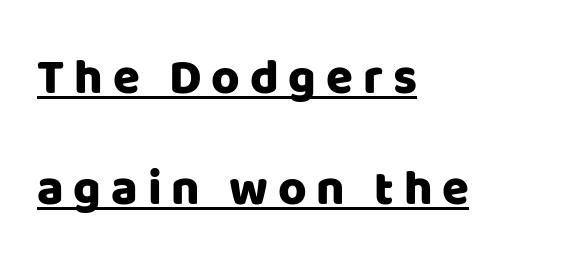
Spacing verdict: proportional, widths tailored to each character. These lines have a slow, spaced-out rhythm from letter to letter. In terms of leading, this rendering errs on the spacious side. The lettering holds an erect, upright posture throughout. This rendering features underlined lettering. Left-aligned paragraph, ragged on the right.
